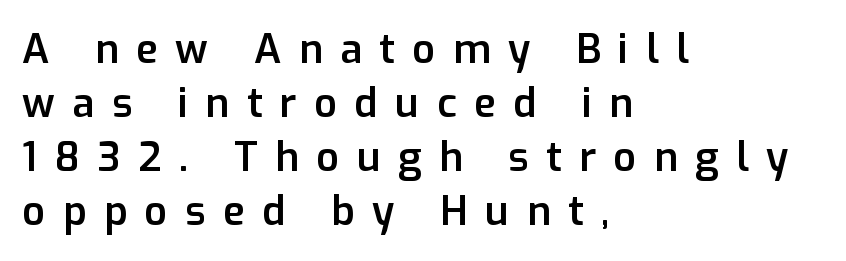
Q: Is the text bold? A: Semi-bold.
Q: Is the text italic (slanted)? A: No, it is upright.
Q: Is the typeface a serif or a sans-serif typeface? A: Sans-serif.
Q: Is the text underlined? A: No.
Q: How is the paragraph aligned? A: Left-aligned.
Q: Is the spacing between letters normal or unusually wide? A: Unusually wide.
Q: Is the spacing between lines tight, normal or loose? A: Normal.
Q: Width (condensed, normal, or wide)? A: Normal.
Q: Stroke contrast? A: Low.
Q: x-height? A: Medium.
Q: Monospaced? A: No.
